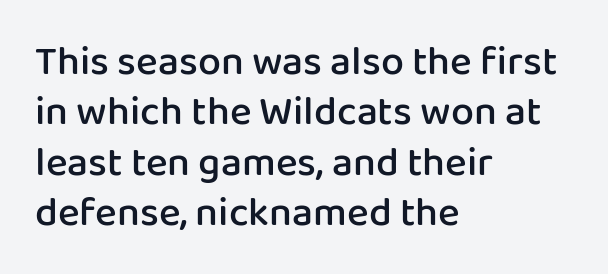
Varying glyph widths throughout — classic text-font behaviour. A somewhat darkened texture: the type is semibold rather than bold. Underlining? Definitely not there. Posture: straight, roman, zero tilt. Casual observation: everything's shoved over to the left.
